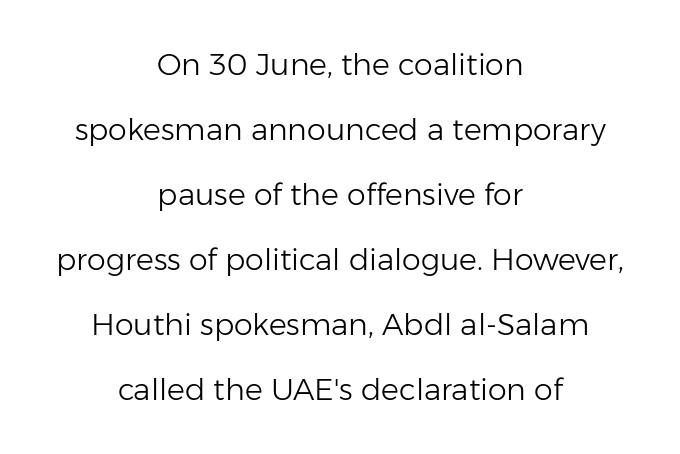
{"serif": "no", "italic": "no", "bold": "no", "weight": "light", "width": "normal", "stroke_contrast": "low", "x_height": "medium", "monospaced": "no", "underline": "no", "align": "center", "line_spacing": "loose", "line_spacing_ratio": 2.17, "letter_spacing": "normal", "letter_spacing_em": 0.0, "glyph_px": 30}
